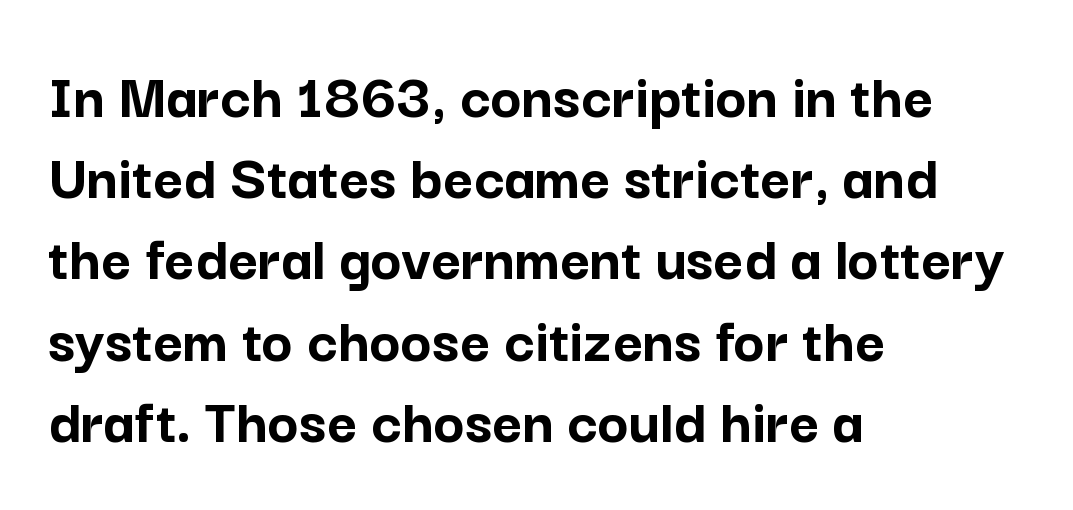
Q: Is the text bold? A: Yes.
Q: Is the text italic (slanted)? A: No, it is upright.
Q: Is the typeface a serif or a sans-serif typeface? A: Sans-serif.
Q: Is the text underlined? A: No.
Q: How is the paragraph aligned? A: Left-aligned.
Q: Is the spacing between letters normal or unusually wide? A: Normal.
Q: Is the spacing between lines tight, normal or loose? A: Normal.
Q: Width (condensed, normal, or wide)? A: Normal.
Q: Stroke contrast? A: Low.
Q: x-height? A: Medium.
Q: Monospaced? A: No.
